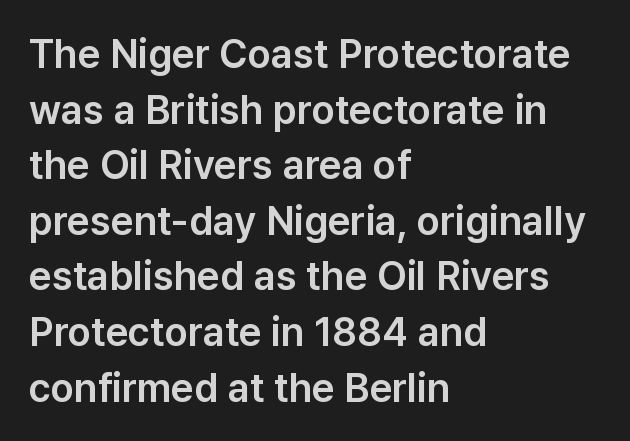
You could not count columns in this text — the font is proportionally spaced. Do the letters lean? They stand straight. Reading down the column, the eye jumps a familiar distance to each next line. Just letters on the line, the space beneath them empty.
